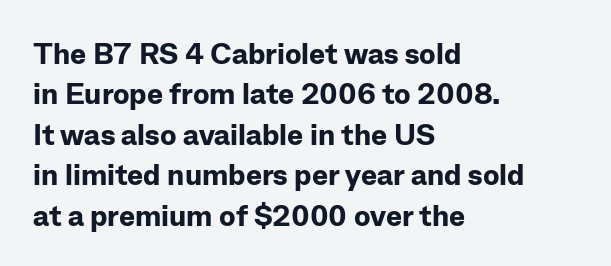
Q: Is the text bold? A: Yes.
Q: Is the text italic (slanted)? A: No, it is upright.
Q: Is the typeface a serif or a sans-serif typeface? A: Sans-serif.
Q: Is the text underlined? A: No.
Q: How is the paragraph aligned? A: Left-aligned.
Q: Is the spacing between letters normal or unusually wide? A: Normal.
Q: Is the spacing between lines tight, normal or loose? A: Normal.
Q: Width (condensed, normal, or wide)? A: Normal.
Q: Stroke contrast? A: Low.
Q: x-height? A: Medium.
Q: Monospaced? A: No.
